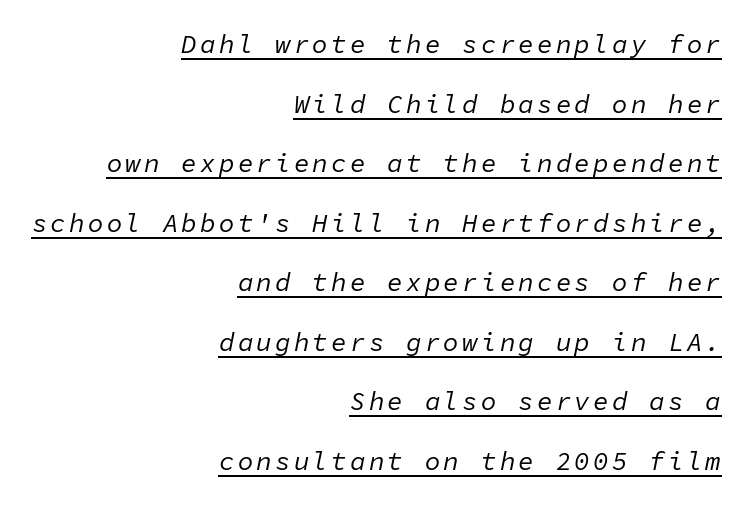
Does the leading feel generous? Absolutely, it's lavish. Each line of the rendering has a horizontal stroke beneath the glyphs. Weight class: somewhere from thin through regular. Looking at the ascenders, they clearly lean. Alignment: flush right.
